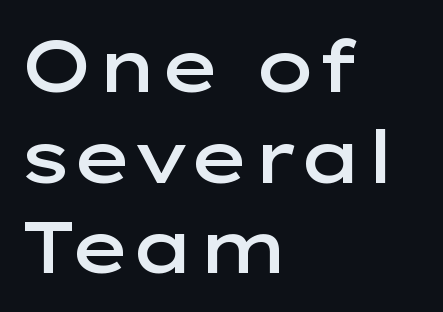
The image shows 73 px semibold, wide sans-serif type, upright; set left-aligned, line spacing 1.24x, normal letter spacing, not underlined; low stroke contrast and a medium x-height.
